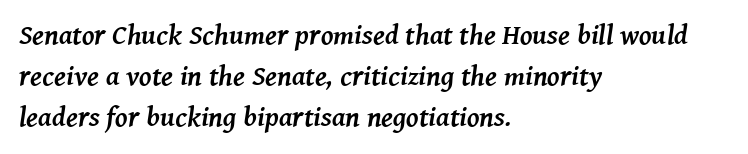
{"serif": "yes", "italic": "yes", "lean": "right", "slant_degrees": 8, "bold": "yes", "weight": "semibold", "width": "normal", "stroke_contrast": "medium", "x_height": "medium", "monospaced": "no", "underline": "no", "align": "left", "line_spacing": "normal", "line_spacing_ratio": 1.47, "letter_spacing": "normal", "letter_spacing_em": 0.0, "glyph_px": 28}
